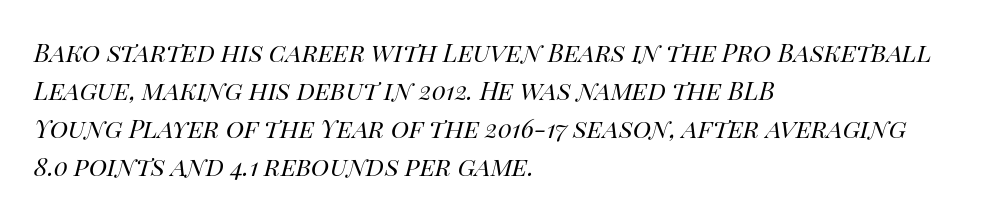
{"italic": "yes", "lean": "right", "slant_degrees": 14, "bold": "no", "underline": "no", "align": "left", "line_spacing": "normal", "line_spacing_ratio": 1.52, "letter_spacing": "normal", "letter_spacing_em": 0.0, "glyph_px": 25}
